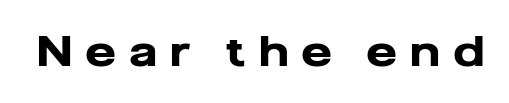
Q: Is the text bold? A: Yes.
Q: Is the text italic (slanted)? A: No, it is upright.
Q: Is the typeface a serif or a sans-serif typeface? A: Sans-serif.
Q: Is the text underlined? A: No.
Q: Is the spacing between letters normal or unusually wide? A: Unusually wide.
Q: Width (condensed, normal, or wide)? A: Normal.
Q: Stroke contrast? A: Low.
Q: x-height? A: Medium.
Q: Monospaced? A: No.
